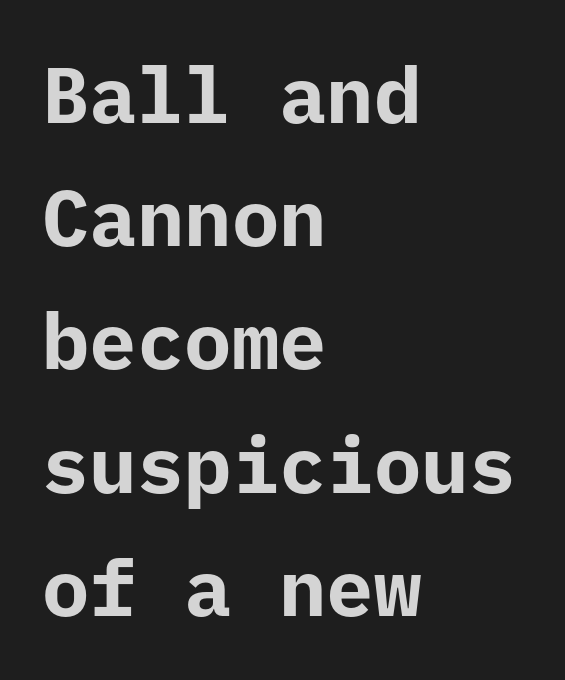
The image shows 79 px bold sans-serif type, upright, monospaced; set left-aligned, normal line spacing (1.56x), normal letter spacing, not underlined; low stroke contrast and a medium x-height.
